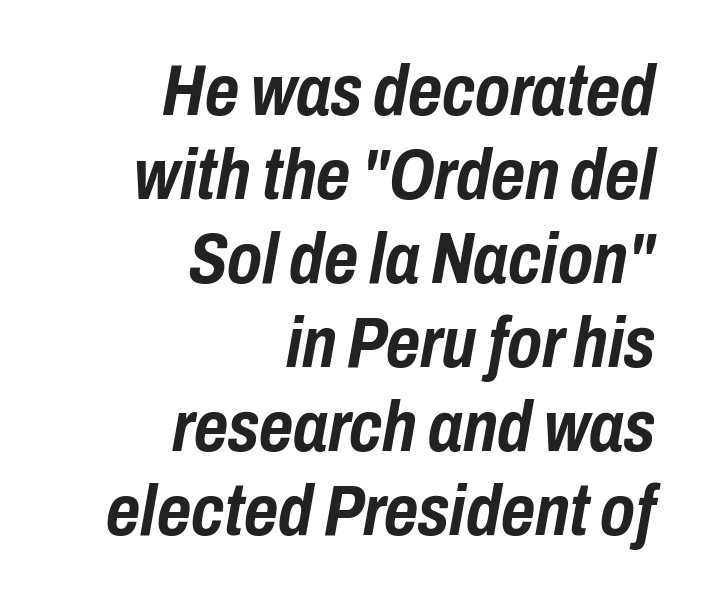
Q: Is the text bold? A: Yes.
Q: Is the text italic (slanted)? A: Yes, it leans right by about 10 degrees.
Q: Is the text underlined? A: No.
Q: How is the paragraph aligned? A: Right-aligned.
Q: Is the spacing between letters normal or unusually wide? A: Normal.
Q: Is the spacing between lines tight, normal or loose? A: Tight.
Q: Width (condensed, normal, or wide)? A: Condensed.
Q: Stroke contrast? A: Low.
Q: x-height? A: Medium.
Q: Monospaced? A: No.
